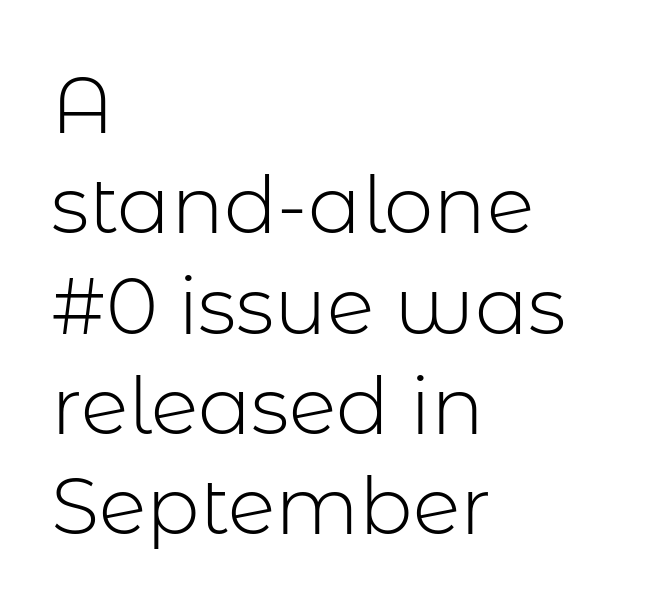
The image shows 79 px light sans-serif type, upright; set left-aligned, normal line spacing (1.27x), normal letter spacing, not underlined; low stroke contrast and a medium x-height.
